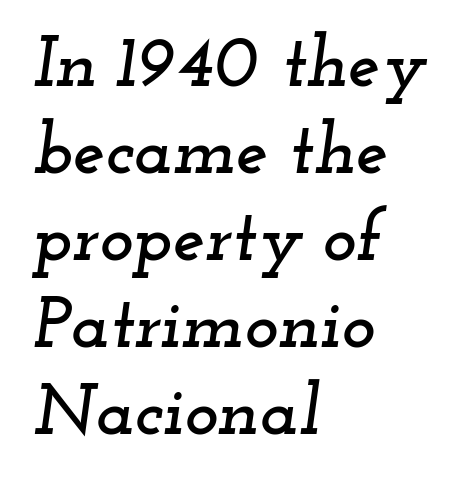
Q: Is the text italic (slanted)? A: Yes, it leans right by about 12 degrees.
Q: Is the typeface a serif or a sans-serif typeface? A: Serif.
Q: Is the text underlined? A: No.
Q: How is the paragraph aligned? A: Left-aligned.
Q: Is the spacing between letters normal or unusually wide? A: Normal.
Q: Width (condensed, normal, or wide)? A: Wide.
Q: Stroke contrast? A: Low.
Q: x-height? A: Small.
Q: Monospaced? A: No.
